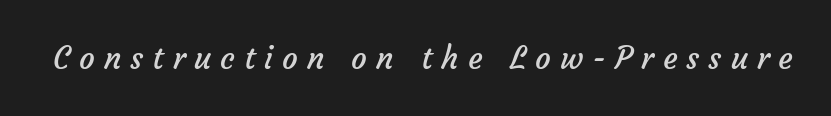
Q: Is the text bold? A: No.
Q: Is the typeface a serif or a sans-serif typeface? A: Sans-serif.
Q: Is the text underlined? A: No.
Q: Is the spacing between letters normal or unusually wide? A: Unusually wide.
Q: Width (condensed, normal, or wide)? A: Normal.
Q: Stroke contrast? A: Low.
Q: x-height? A: Medium.
Q: Monospaced? A: No.
